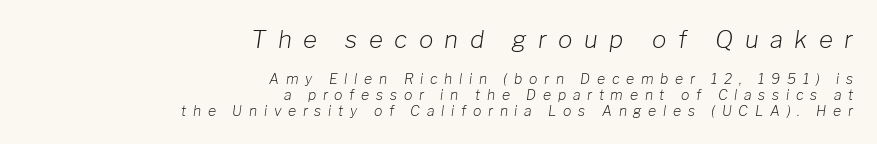
Q: Is the text bold? A: No.
Q: Is the text italic (slanted)? A: Yes, it leans right by about 8 degrees.
Q: Is the text underlined? A: No.
Q: How is the paragraph aligned? A: Right-aligned.
Q: Is the spacing between letters normal or unusually wide? A: Unusually wide.
Q: Is the spacing between lines tight, normal or loose? A: Tight.
Q: Which block of text is set in a larger size, the first (top) or the second (bottom)? A: The first (top) one.
